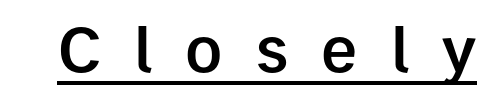
The image shows 68 px semibold sans-serif type, upright; set unusually wide letter spacing (+0.49 em), underlined; low stroke contrast and a medium x-height.
